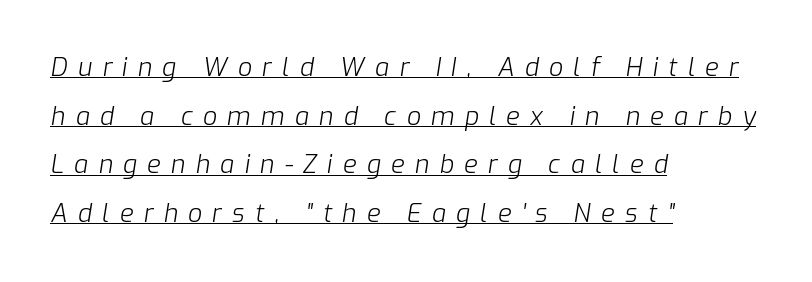
The lines in this sample share a left origin and differ only in where they stop. Notice how the stems are inclined rather than vertical — that's the hallmark of italics. Has an underline been added? It has. Leading is clearly above the norm, producing a sparse column. Observe the wide spacing: letters keep a clear distance from each other.
